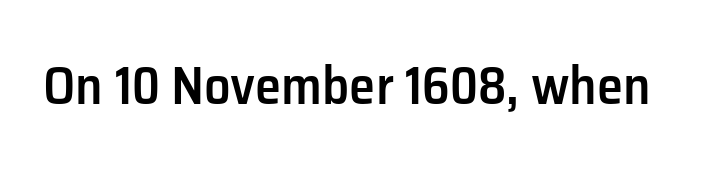
Nope, no serifs anywhere on these letters. Students, note that the glyphs here touch the page at normal intervals. The specimen reads as upright at a glance. Do the characters align in a grid? No, the font is proportional. Underline: absent.
